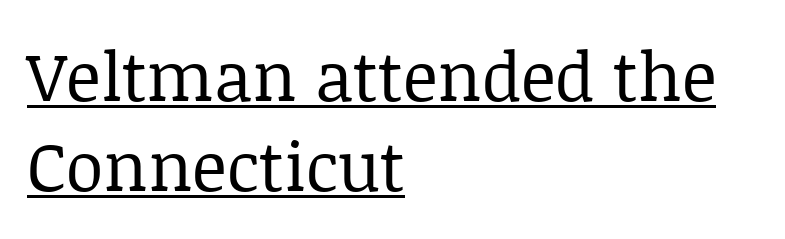
Q: Is the text bold? A: No.
Q: Is the text italic (slanted)? A: No, it is upright.
Q: Is the typeface a serif or a sans-serif typeface? A: Serif.
Q: Is the text underlined? A: Yes.
Q: How is the paragraph aligned? A: Left-aligned.
Q: Is the spacing between letters normal or unusually wide? A: Normal.
Q: Is the spacing between lines tight, normal or loose? A: Normal.
Q: Width (condensed, normal, or wide)? A: Normal.
Q: Stroke contrast? A: Low.
Q: x-height? A: Large.
Q: Monospaced? A: No.
